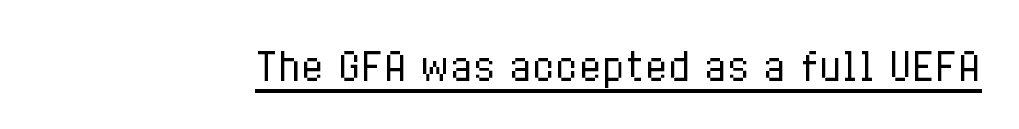
The image shows 38 px regular-weight, condensed type, upright; set normal letter spacing, underlined; low stroke contrast and a medium x-height.
